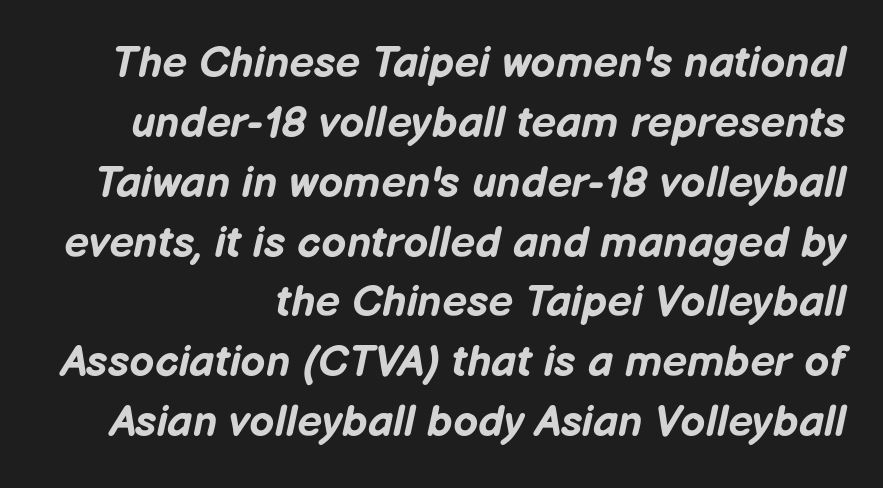
The image shows 44 px bold type, italic (leaning right); set right-aligned, normal line spacing (1.36x), normal letter spacing, not underlined; low stroke contrast and a medium x-height.
